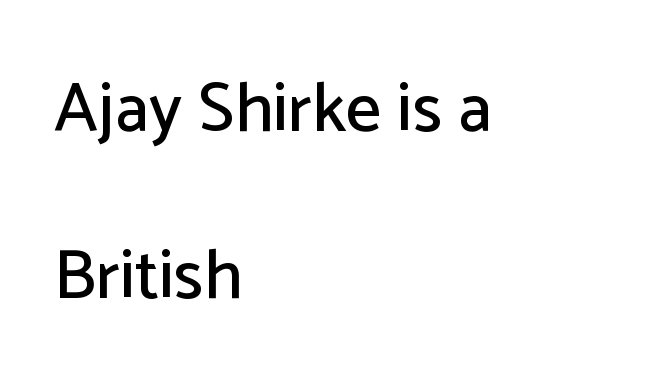
Q: Is the text italic (slanted)? A: No, it is upright.
Q: Is the typeface a serif or a sans-serif typeface? A: Sans-serif.
Q: Is the text underlined? A: No.
Q: How is the paragraph aligned? A: Left-aligned.
Q: Is the spacing between letters normal or unusually wide? A: Normal.
Q: Is the spacing between lines tight, normal or loose? A: Loose.
Q: Width (condensed, normal, or wide)? A: Normal.
Q: Stroke contrast? A: Low.
Q: x-height? A: Medium.
Q: Monospaced? A: No.
